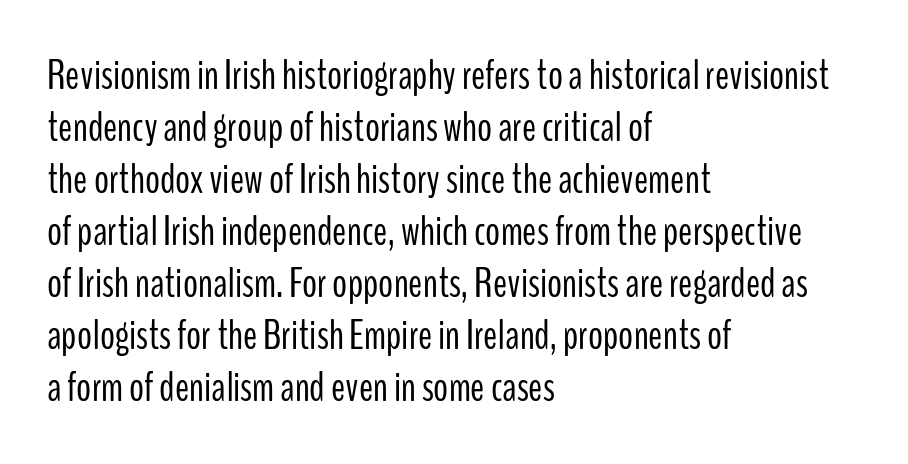
{"serif": "no", "italic": "no", "bold": "no", "weight": "light", "width": "condensed", "stroke_contrast": "low", "x_height": "medium", "monospaced": "no", "underline": "no", "align": "left", "line_spacing_ratio": 1.24, "letter_spacing": "normal", "letter_spacing_em": 0.0, "glyph_px": 42}
